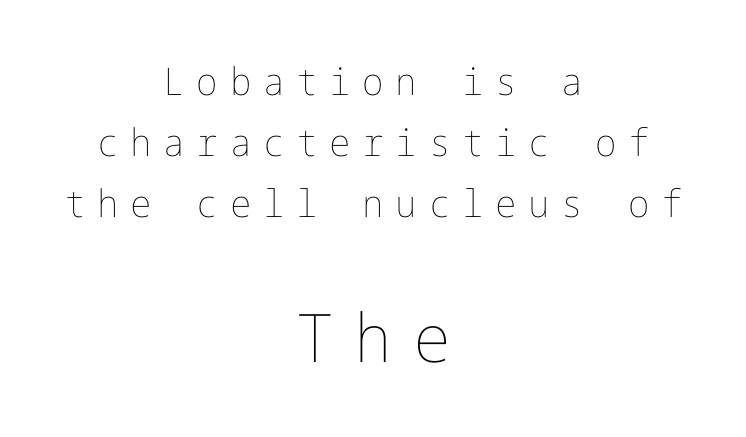
The image shows 67 px thin type, upright; set centered, normal line spacing (1.6x), unusually wide letter spacing (+0.31 em), not underlined; the second (bottom) block is 1.76x larger; low stroke contrast and a medium x-height.
